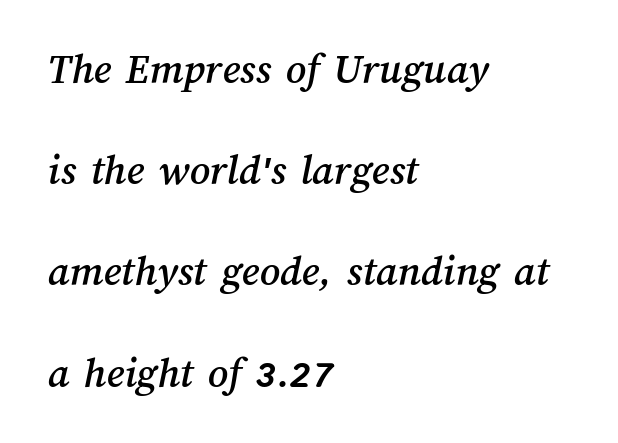
Observe the ordinary spacing: letters are neighbours, not strangers. In terms of leading, this rendering errs on the spacious side. The rag falls on the right side of this text block. Do the characters align in a grid? No, the font is proportional. The space directly below the letters is spotless.
